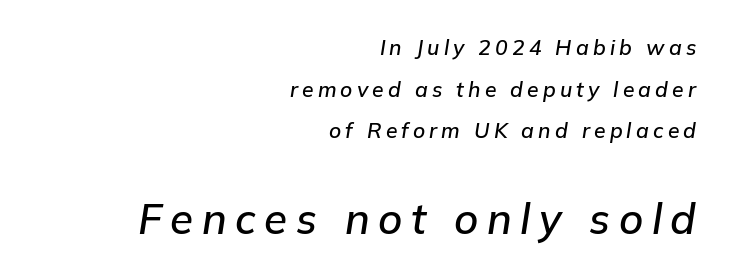
The emphasis by scale lands on block number two, below. The strip under each line holds only bare page. Notice how the stems are inclined rather than vertical — that's the hallmark of italics. The rendering uses natural spacing where letterforms have individual widths. The paragraph has a hard right edge and a soft left edge. This sample uses expanded letter spacing, leaving extra air between glyphs.
